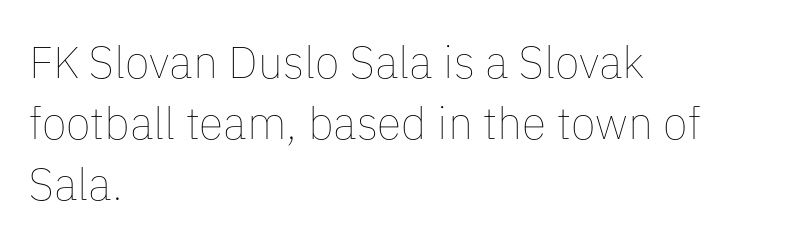
Q: Is the text bold? A: No.
Q: Is the text italic (slanted)? A: No, it is upright.
Q: Is the text underlined? A: No.
Q: How is the paragraph aligned? A: Left-aligned.
Q: Is the spacing between letters normal or unusually wide? A: Normal.
Q: Is the spacing between lines tight, normal or loose? A: Normal.
Q: Width (condensed, normal, or wide)? A: Normal.
Q: Stroke contrast? A: Low.
Q: x-height? A: Medium.
Q: Monospaced? A: No.
